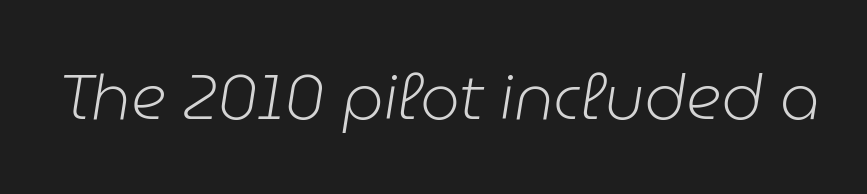
Is the type heavy? It reads as light-to-regular instead. Here the designer chose a conventional face with non-uniform glyph widths. These lines were composed using italics. Letters rest on an invisible, unmarked baseline. Compared with typical body copy, the letter spacing here is the same.
